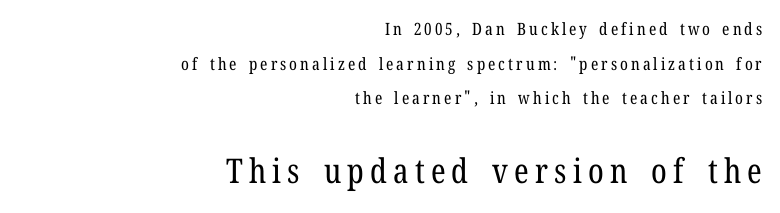
{"serif": "yes", "italic": "no", "bold": "no", "weight": "regular", "width": "condensed", "stroke_contrast": "low", "x_height": "medium", "monospaced": "no", "underline": "no", "align": "right", "line_spacing": "loose", "line_spacing_ratio": 2.04, "larger_block": "second", "size_ratio": 2.0, "glyph_px": 34}
